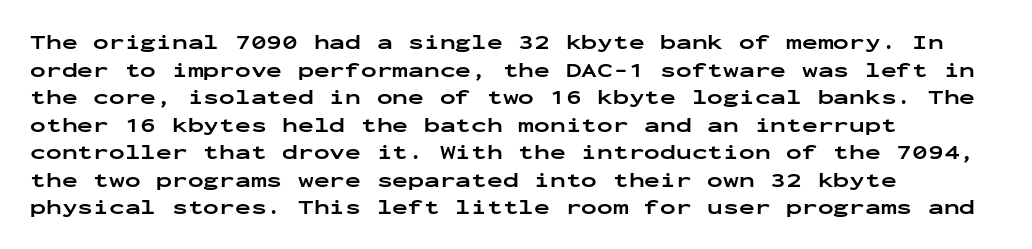
{"italic": "no", "bold": "yes", "underline": "no", "align": "left", "line_spacing": "normal", "line_spacing_ratio": 1.31, "letter_spacing": "normal", "letter_spacing_em": 0.0, "glyph_px": 21}
